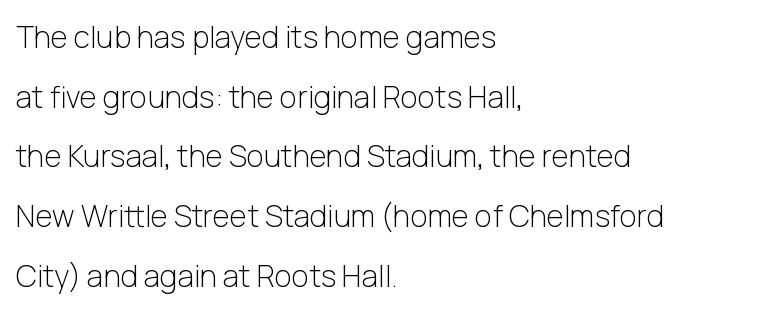
Q: Is the text bold? A: No.
Q: Is the text italic (slanted)? A: No, it is upright.
Q: Is the typeface a serif or a sans-serif typeface? A: Sans-serif.
Q: Is the text underlined? A: No.
Q: How is the paragraph aligned? A: Left-aligned.
Q: Is the spacing between letters normal or unusually wide? A: Normal.
Q: Is the spacing between lines tight, normal or loose? A: Loose.
Q: Width (condensed, normal, or wide)? A: Normal.
Q: Stroke contrast? A: Low.
Q: x-height? A: Medium.
Q: Monospaced? A: No.
